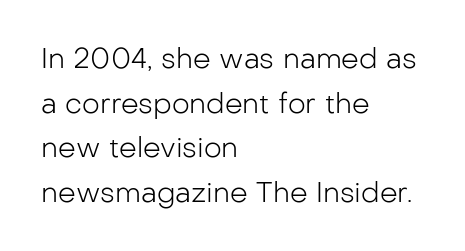
Q: Is the text bold? A: No.
Q: Is the text italic (slanted)? A: No, it is upright.
Q: Is the typeface a serif or a sans-serif typeface? A: Sans-serif.
Q: Is the text underlined? A: No.
Q: How is the paragraph aligned? A: Left-aligned.
Q: Is the spacing between letters normal or unusually wide? A: Normal.
Q: Is the spacing between lines tight, normal or loose? A: Normal.
Q: Width (condensed, normal, or wide)? A: Normal.
Q: Stroke contrast? A: Low.
Q: x-height? A: Medium.
Q: Monospaced? A: No.
